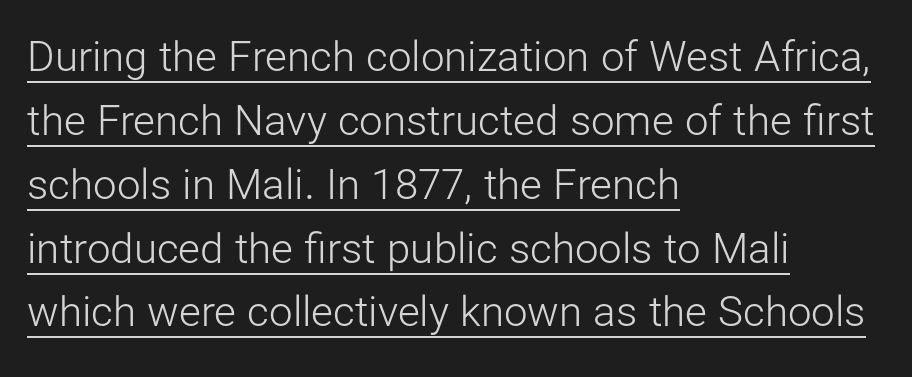
The image shows 42 px light sans-serif type, upright; set left-aligned, normal line spacing (1.52x), normal letter spacing, underlined; low stroke contrast and a medium x-height.
